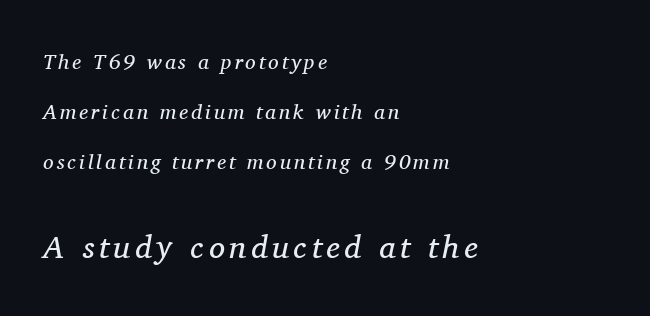
Q: Is the text bold? A: No.
Q: Is the text italic (slanted)? A: Yes, it leans right by about 11 degrees.
Q: Is the typeface a serif or a sans-serif typeface? A: Serif.
Q: Is the text underlined? A: No.
Q: How is the paragraph aligned? A: Left-aligned.
Q: Is the spacing between lines tight, normal or loose? A: Loose.
Q: Which block of text is set in a larger size, the first (top) or the second (bottom)? A: The second (bottom) one.
Q: Width (condensed, normal, or wide)? A: Normal.
Q: Stroke contrast? A: Medium.
Q: x-height? A: Medium.
Q: Monospaced? A: No.
